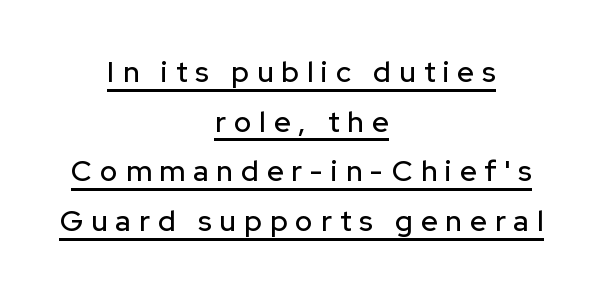
Q: Is the text italic (slanted)? A: No, it is upright.
Q: Is the typeface a serif or a sans-serif typeface? A: Sans-serif.
Q: Is the text underlined? A: Yes.
Q: How is the paragraph aligned? A: Centered.
Q: Is the spacing between letters normal or unusually wide? A: Unusually wide.
Q: Width (condensed, normal, or wide)? A: Normal.
Q: Stroke contrast? A: Low.
Q: x-height? A: Medium.
Q: Monospaced? A: No.
